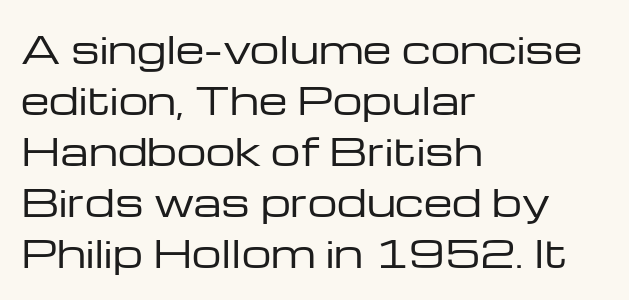
Q: Is the text bold? A: No.
Q: Is the text italic (slanted)? A: No, it is upright.
Q: Is the typeface a serif or a sans-serif typeface? A: Sans-serif.
Q: Is the text underlined? A: No.
Q: How is the paragraph aligned? A: Left-aligned.
Q: Is the spacing between letters normal or unusually wide? A: Normal.
Q: Is the spacing between lines tight, normal or loose? A: Normal.
Q: Width (condensed, normal, or wide)? A: Wide.
Q: Stroke contrast? A: Low.
Q: x-height? A: Medium.
Q: Monospaced? A: No.
